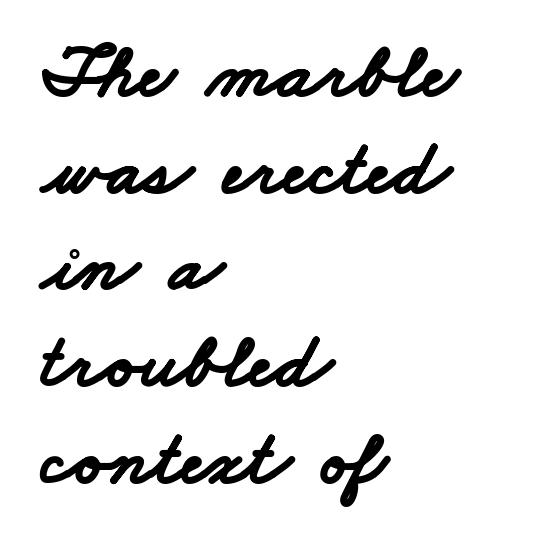
The image shows 78 px bold, wide sans-serif type; set left-aligned, line spacing 1.24x, normal letter spacing, not underlined; low stroke contrast and a small x-height.
